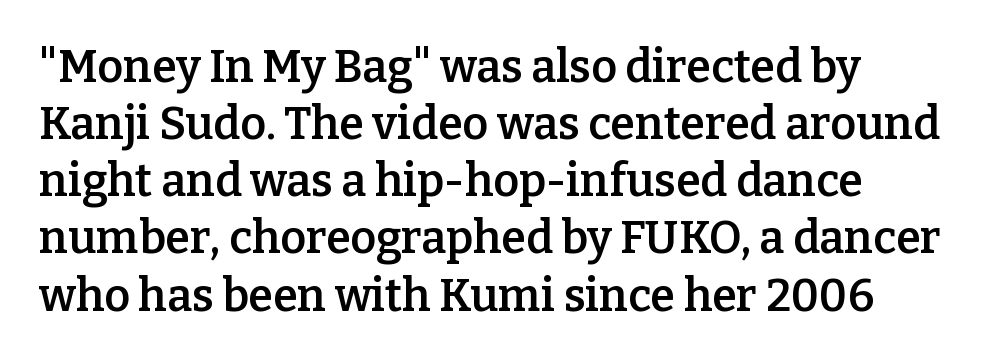
The lettering holds an erect, upright posture throughout. The glyphs are unaccompanied by any horizontal stroke below them. Honestly, the letter spacing is just normal — you wouldn't notice it. These lines are rendered in a variable-pitch font. Regular leading.
